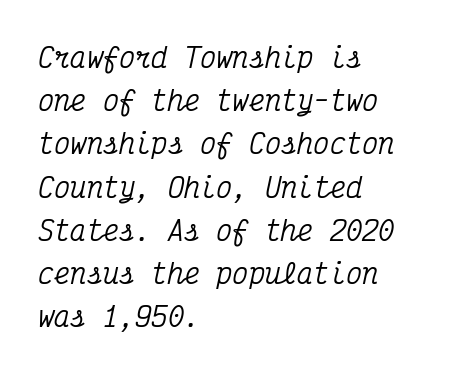
Check the space under the baseline: it is left empty. Notice how the passage keeps a crisp vertical edge on the left only. Every character sits at an angle, as italics do. These lines keep a tight, regular rhythm from letter to letter. Evenly set lines give the paragraph a standard silhouette.
